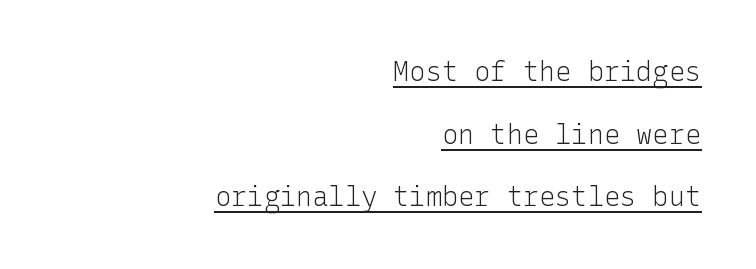
The image shows 27 px text type, upright; set right-aligned, loose line spacing (2.32x), normal letter spacing, underlined.
